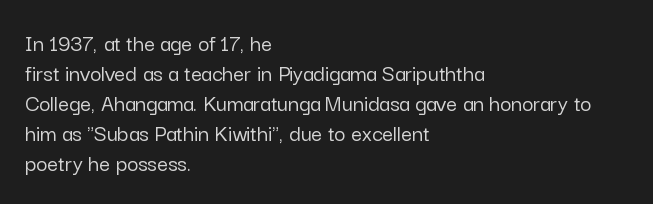
The image shows 24 px text type, upright; set left-aligned, normal line spacing (1.25x), normal letter spacing, not underlined.
